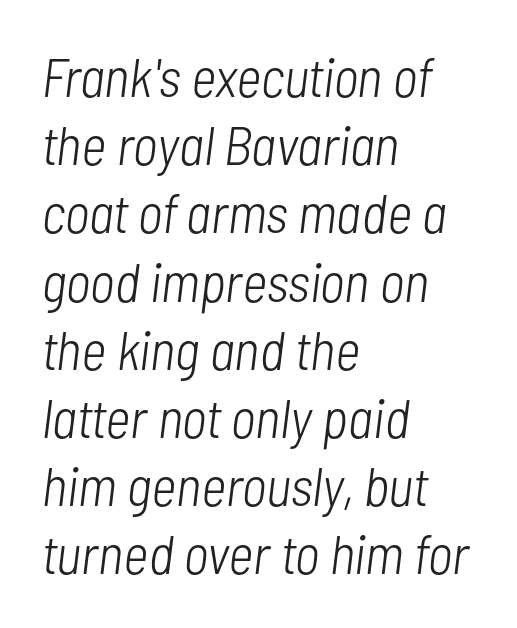
Proportional: the letters do not fall into vertical columns. These lines are set flush left with a ragged right edge. The baseline area is clear. Compared with typical body copy, the letter spacing here is the same.
